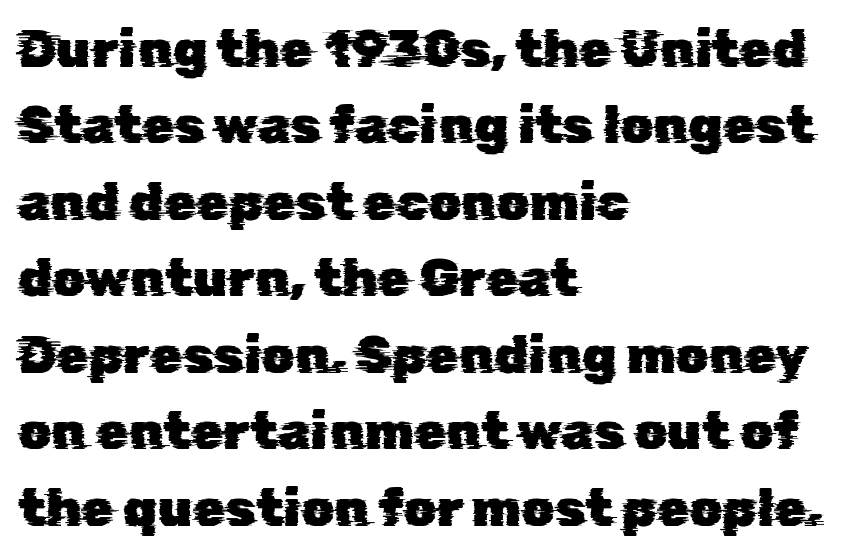
The image shows 52 px sans-serif type; set left-aligned, normal line spacing (1.47x), normal letter spacing, not underlined; low stroke contrast and a medium x-height.
